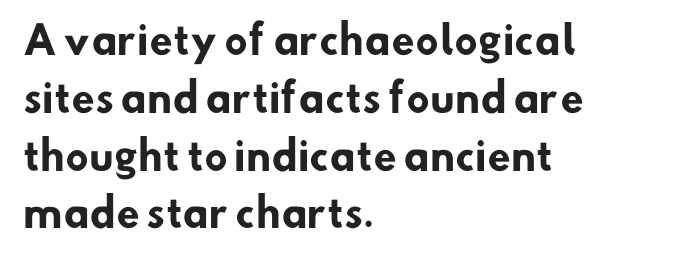
Q: Is the text bold? A: Yes.
Q: Is the typeface a serif or a sans-serif typeface? A: Sans-serif.
Q: Is the text underlined? A: No.
Q: How is the paragraph aligned? A: Left-aligned.
Q: Is the spacing between letters normal or unusually wide? A: Normal.
Q: Is the spacing between lines tight, normal or loose? A: Normal.
Q: Width (condensed, normal, or wide)? A: Normal.
Q: Stroke contrast? A: Low.
Q: x-height? A: Small.
Q: Monospaced? A: No.
